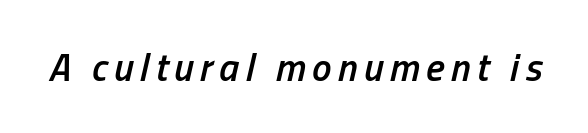
Q: Is the text bold? A: Semi-bold.
Q: Is the text italic (slanted)? A: Yes, it leans right by about 13 degrees.
Q: Is the text underlined? A: No.
Q: Width (condensed, normal, or wide)? A: Condensed.
Q: Stroke contrast? A: Low.
Q: x-height? A: Medium.
Q: Monospaced? A: No.
